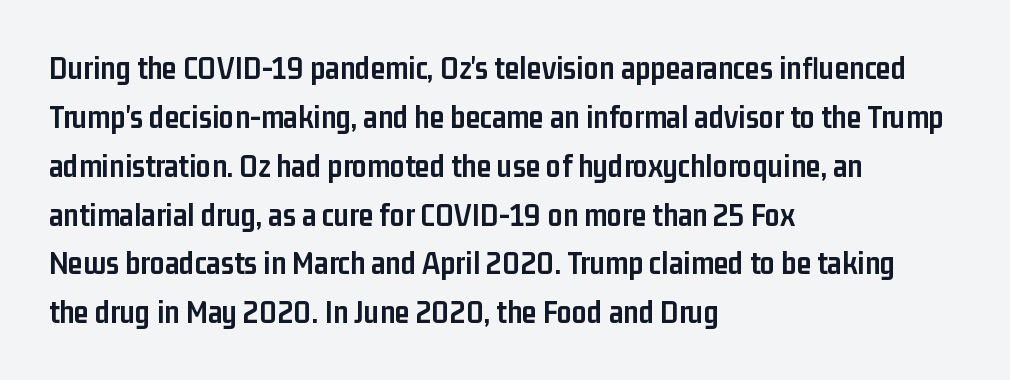
Q: Is the text bold? A: Yes.
Q: Is the text italic (slanted)? A: No, it is upright.
Q: Is the typeface a serif or a sans-serif typeface? A: Sans-serif.
Q: Is the text underlined? A: No.
Q: How is the paragraph aligned? A: Left-aligned.
Q: Is the spacing between letters normal or unusually wide? A: Normal.
Q: Is the spacing between lines tight, normal or loose? A: Normal.
Q: Width (condensed, normal, or wide)? A: Condensed.
Q: Stroke contrast? A: Low.
Q: x-height? A: Medium.
Q: Monospaced? A: No.
